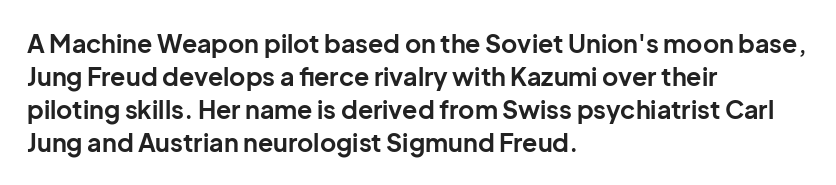
The image shows 25 px bold type, upright; set left-aligned, normal line spacing (1.32x), normal letter spacing, not underlined.
